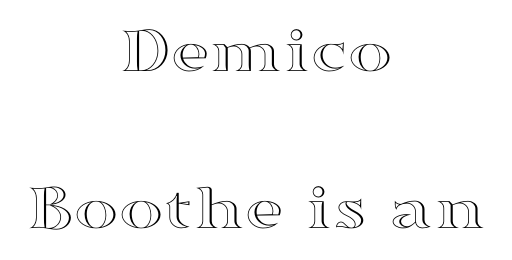
The image shows 67 px wide type, upright; set centered, loose line spacing (2.35x), normal letter spacing, not underlined; a medium x-height.
